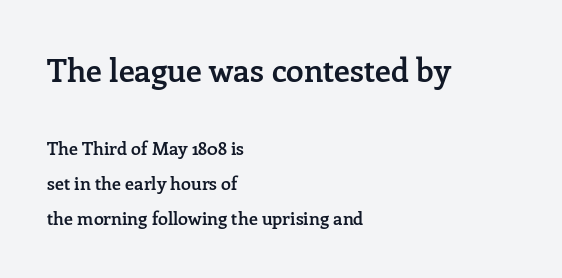
The image shows 32 px semibold serif type, upright; set left-aligned, loose line spacing (1.95x), normal letter spacing, not underlined; the first (top) block is 1.78x larger; low stroke contrast and a medium x-height.
